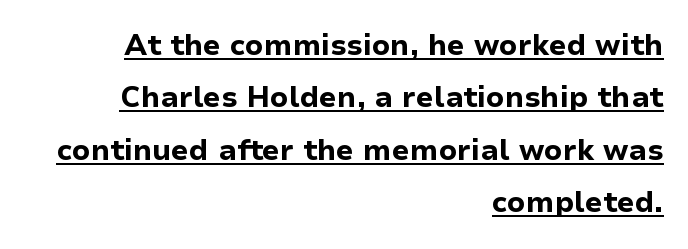
Q: Is the text bold? A: Yes.
Q: Is the text italic (slanted)? A: No, it is upright.
Q: Is the typeface a serif or a sans-serif typeface? A: Sans-serif.
Q: Is the text underlined? A: Yes.
Q: How is the paragraph aligned? A: Right-aligned.
Q: Is the spacing between letters normal or unusually wide? A: Normal.
Q: Width (condensed, normal, or wide)? A: Normal.
Q: Stroke contrast? A: Low.
Q: x-height? A: Medium.
Q: Monospaced? A: No.
